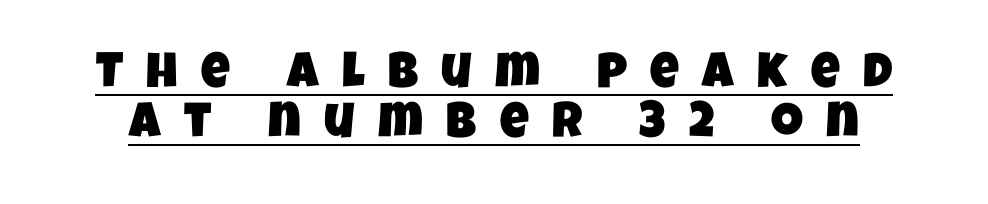
The image shows 50 px condensed sans-serif type; set tight line spacing (1.01x), unusually wide letter spacing (+0.47 em), underlined; low stroke contrast and a large x-height.
